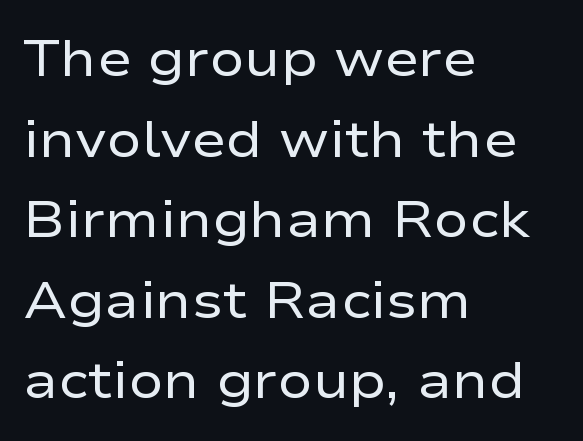
Do the letters lean? They stand straight. The lines sit at an ordinary, default distance from one another. Varying glyph widths throughout — classic text-font behaviour. Each line starts at the same left margin while the right side varies.
